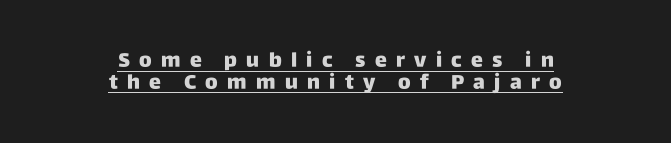
{"italic": "no", "bold": "yes", "underline": "yes", "align": "center", "line_spacing": "tight", "line_spacing_ratio": 1.09, "letter_spacing": "wide", "letter_spacing_em": 0.47, "glyph_px": 20}
